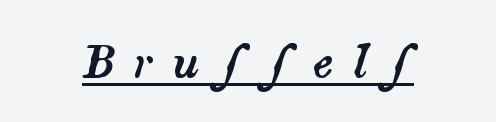
{"italic": "yes", "lean": "right", "slant_degrees": 14, "width": "normal", "stroke_contrast": "medium", "x_height": "small", "monospaced": "no", "underline": "yes", "letter_spacing": "wide", "letter_spacing_em": 0.45, "glyph_px": 43}
